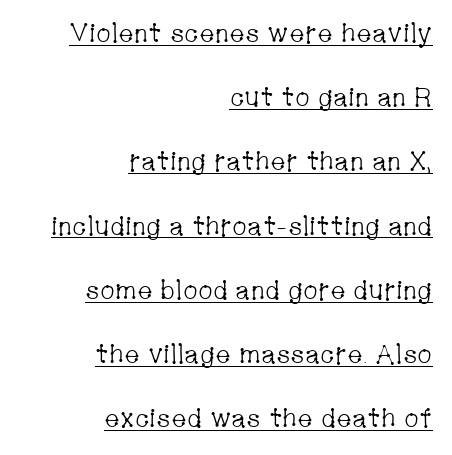
The specimen includes a rule beneath the text block's lines. Layout note: lines flush right. If you measured baseline to baseline, you'd find a long distance. Short note: letters normally spaced. Weight: not bold — regular or lighter.
